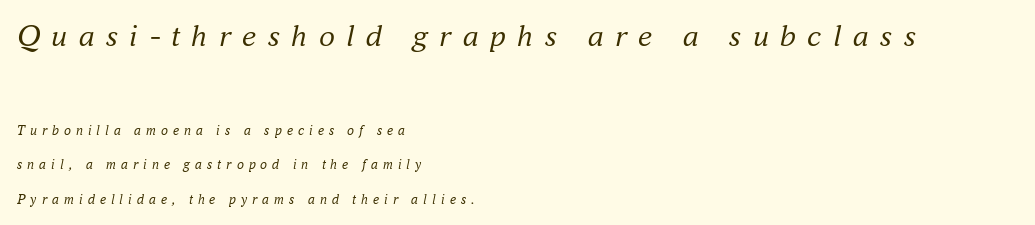
Horizontal alignment here is leftward, the default for most running prose. A student would notice the top passage is typeset larger than what follows. Descender tails drop into unmarked territory. A quiet, ordinary-to-light weight characterises the typeface. Think of a printed novel: that variable character pitch is what you see here.
